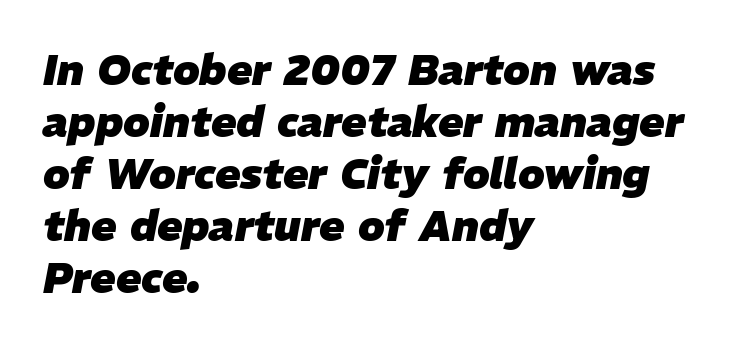
The image shows 42 px heavy type, italic (leaning right); set left-aligned, line spacing 1.24x, normal letter spacing, not underlined; low stroke contrast and a medium x-height.
